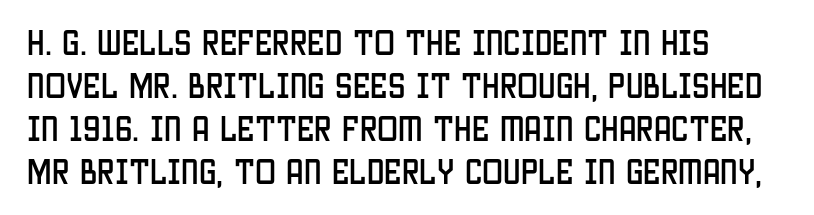
The designer left line spacing at the default. Think of a printed novel: that variable character pitch is what you see here. Tracking value appears to be zero — textbook default spacing. This is sans-serif lettering, the kind often seen on screens and signage. Typeset ragged right — the left edge is the straight one. The font's upright variant was chosen for this text.
